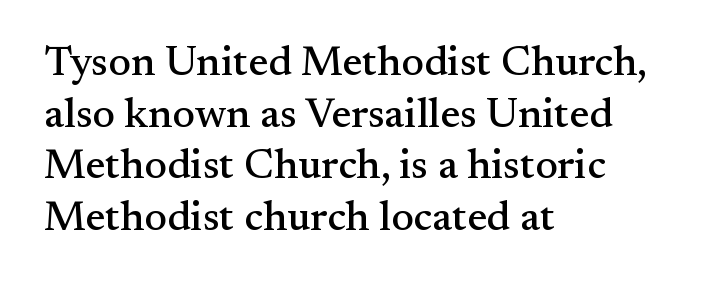
The image shows 42 px serif type, upright; set left-aligned, line spacing 1.23x, normal letter spacing, not underlined; medium stroke contrast and a small x-height.
